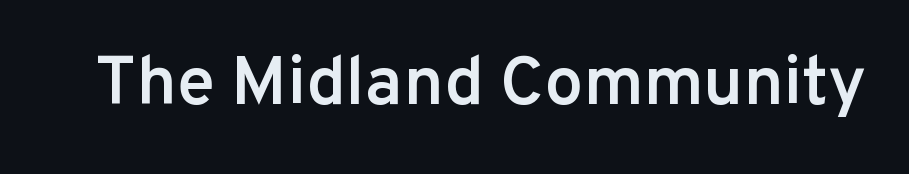
I'd describe the lettering as semibold — firm but not a full bold. Glyph-to-glyph distance matches everyday printed text. The characters display no serif detailing; their extremities are plain. Spacing verdict: proportional, widths tailored to each character. A bare baseline throughout the passage. Posture: upright roman.
